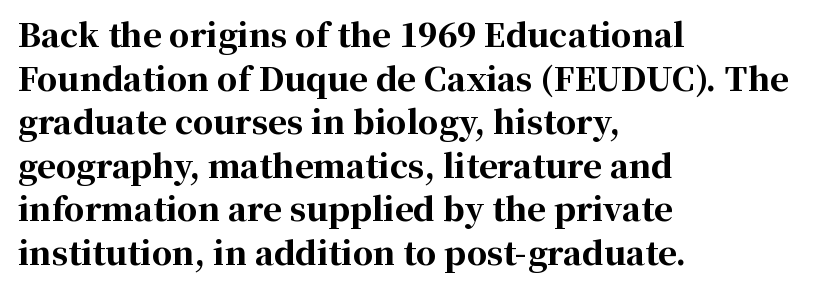
Q: Is the text bold? A: Yes.
Q: Is the text italic (slanted)? A: No, it is upright.
Q: Is the typeface a serif or a sans-serif typeface? A: Serif.
Q: Is the text underlined? A: No.
Q: How is the paragraph aligned? A: Left-aligned.
Q: Is the spacing between letters normal or unusually wide? A: Normal.
Q: Is the spacing between lines tight, normal or loose? A: Normal.
Q: Width (condensed, normal, or wide)? A: Normal.
Q: Stroke contrast? A: High.
Q: x-height? A: Medium.
Q: Monospaced? A: No.
